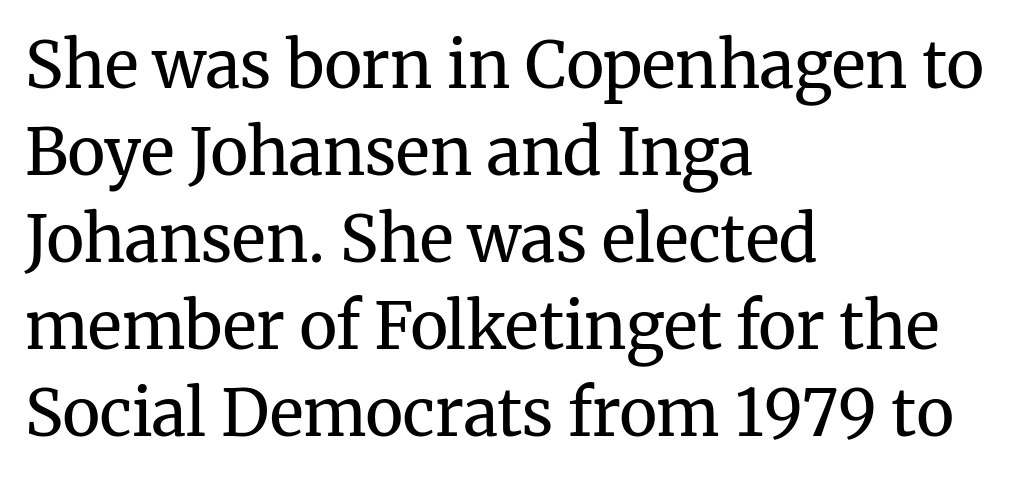
{"serif": "yes", "italic": "no", "bold": "no", "weight": "regular", "width": "normal", "stroke_contrast": "medium", "x_height": "medium", "monospaced": "no", "underline": "no", "align": "left", "line_spacing": "normal", "line_spacing_ratio": 1.36, "letter_spacing": "normal", "letter_spacing_em": 0.0, "glyph_px": 64}
